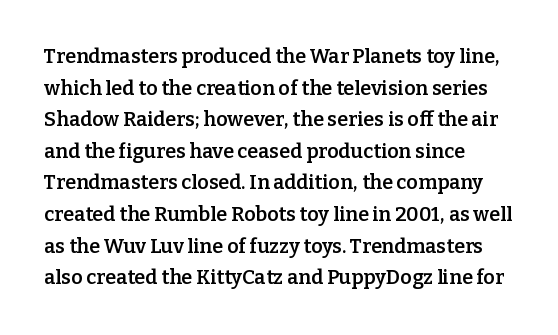
Q: Is the text bold? A: Semi-bold.
Q: Is the text italic (slanted)? A: No, it is upright.
Q: Is the text underlined? A: No.
Q: How is the paragraph aligned? A: Left-aligned.
Q: Is the spacing between letters normal or unusually wide? A: Normal.
Q: Is the spacing between lines tight, normal or loose? A: Normal.
